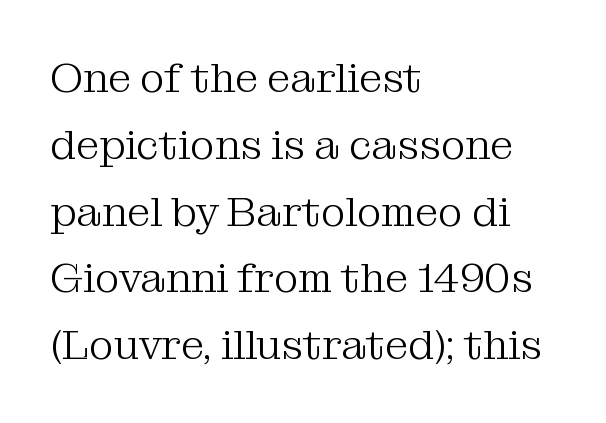
Q: Is the text bold? A: No.
Q: Is the text italic (slanted)? A: No, it is upright.
Q: Is the typeface a serif or a sans-serif typeface? A: Serif.
Q: Is the text underlined? A: No.
Q: How is the paragraph aligned? A: Left-aligned.
Q: Is the spacing between letters normal or unusually wide? A: Normal.
Q: Is the spacing between lines tight, normal or loose? A: Normal.
Q: Width (condensed, normal, or wide)? A: Normal.
Q: Stroke contrast? A: Medium.
Q: x-height? A: Medium.
Q: Monospaced? A: No.
